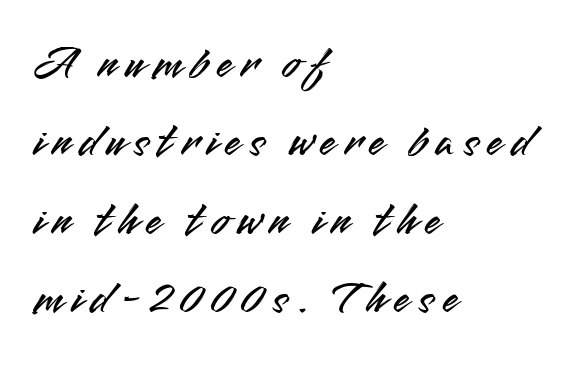
Teacher's note: observe the even left margin — that is flush-left alignment. Font category for this specimen: sans-serif. You could not count columns in this text — the font is proportionally spaced.
